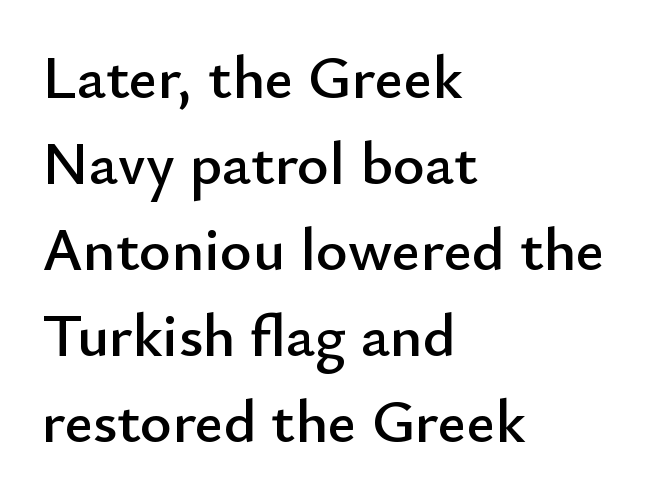
{"serif": "no", "italic": "no", "width": "normal", "stroke_contrast": "low", "x_height": "small", "monospaced": "no", "underline": "no", "align": "left", "line_spacing": "normal", "line_spacing_ratio": 1.41, "letter_spacing": "normal", "letter_spacing_em": 0.0, "glyph_px": 61}
